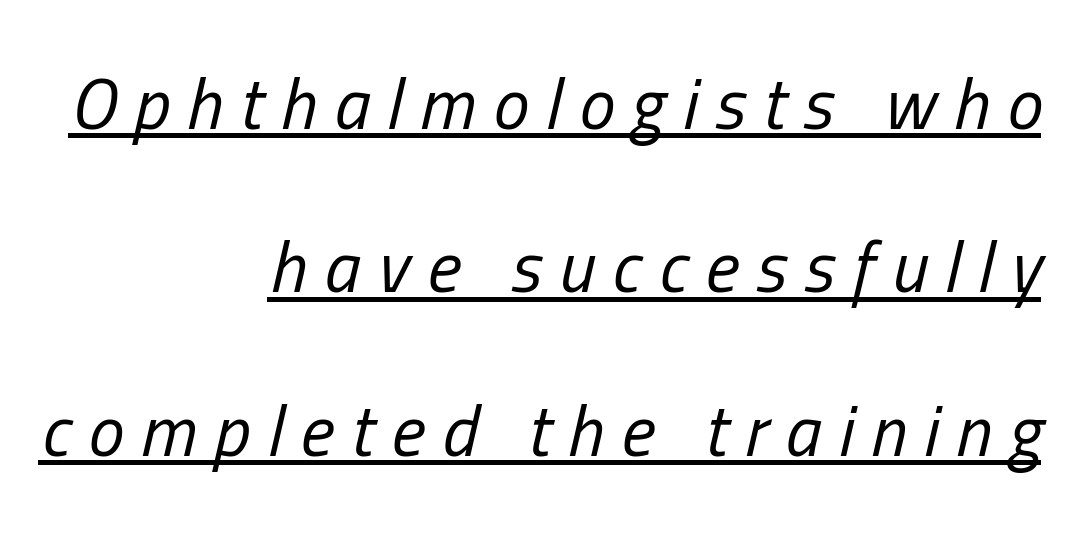
{"italic": "yes", "lean": "right", "slant_degrees": 13, "bold": "no", "weight": "regular", "width": "condensed", "stroke_contrast": "low", "x_height": "medium", "monospaced": "no", "underline": "yes", "align": "right", "line_spacing": "loose", "line_spacing_ratio": 2.27, "letter_spacing": "wide", "letter_spacing_em": 0.24, "glyph_px": 72}
